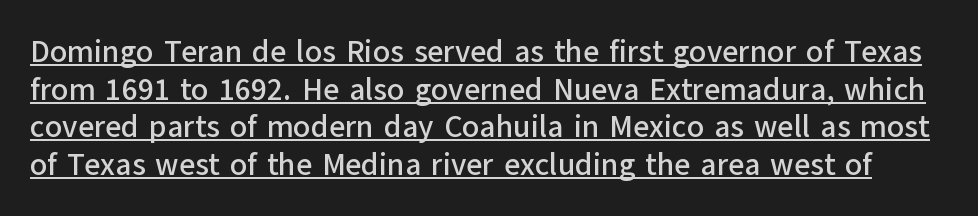
{"serif": "no", "italic": "no", "width": "normal", "stroke_contrast": "low", "x_height": "medium", "monospaced": "no", "underline": "yes", "line_spacing_ratio": 1.21, "letter_spacing": "normal", "letter_spacing_em": 0.0, "glyph_px": 31}
